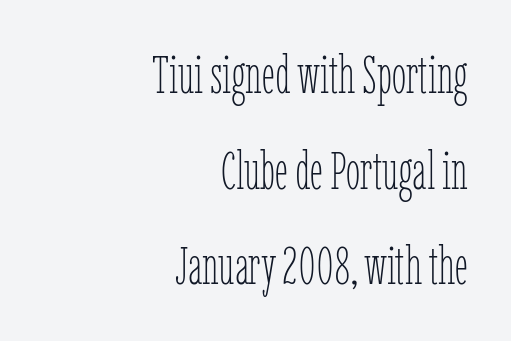
The image shows 52 px thin, condensed type, upright; set right-aligned, line spacing 1.84x, normal letter spacing, not underlined; low stroke contrast and a medium x-height.
